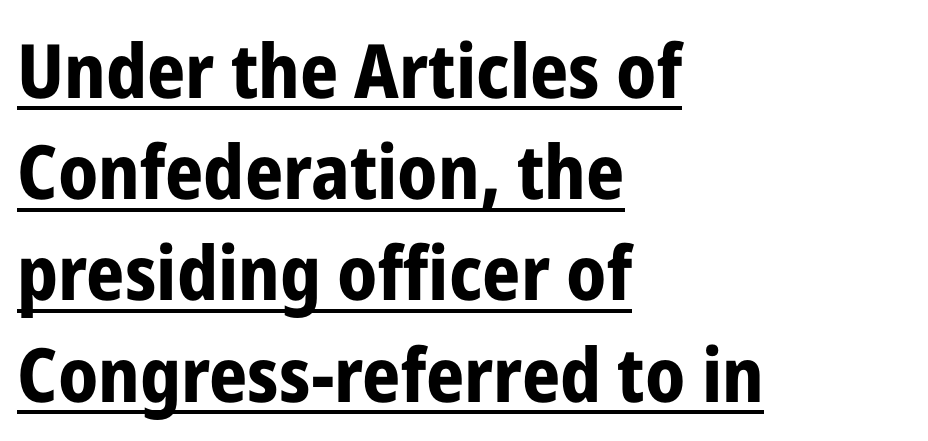
Q: Is the text bold? A: Yes.
Q: Is the text italic (slanted)? A: No, it is upright.
Q: Is the typeface a serif or a sans-serif typeface? A: Sans-serif.
Q: Is the text underlined? A: Yes.
Q: How is the paragraph aligned? A: Left-aligned.
Q: Is the spacing between letters normal or unusually wide? A: Normal.
Q: Is the spacing between lines tight, normal or loose? A: Normal.
Q: Width (condensed, normal, or wide)? A: Condensed.
Q: Stroke contrast? A: Low.
Q: x-height? A: Medium.
Q: Monospaced? A: No.
